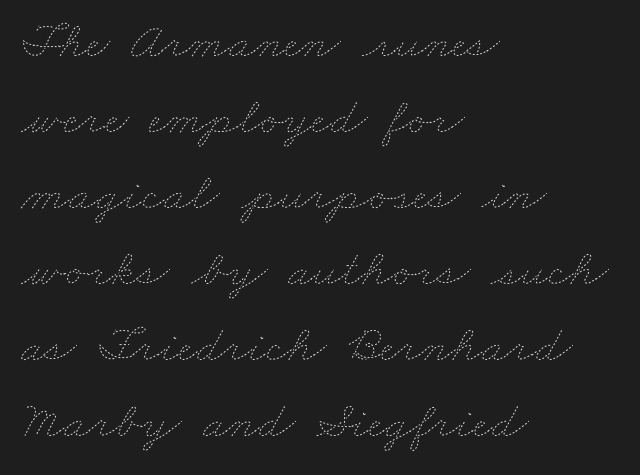
Q: Is the text bold? A: No.
Q: Is the text underlined? A: No.
Q: How is the paragraph aligned? A: Left-aligned.
Q: Is the spacing between letters normal or unusually wide? A: Normal.
Q: Is the spacing between lines tight, normal or loose? A: Normal.
Q: Width (condensed, normal, or wide)? A: Wide.
Q: Stroke contrast? A: Low.
Q: x-height? A: Small.
Q: Monospaced? A: No.
